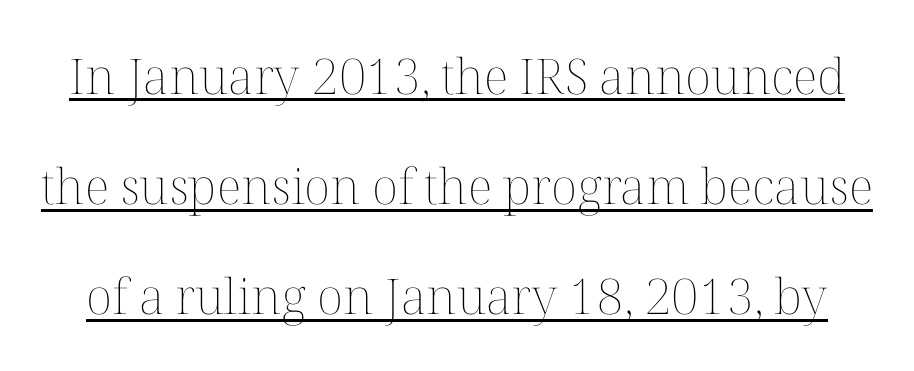
Line spacing here is loose. Looks like regular typesetting: each glyph gets only the width it needs. The font is comparable to plain body text, perhaps lighter. Caption: lettering with a line underneath. Between one letter and the next there's only the usual sliver of space.
